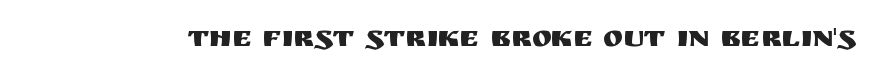
The face used here is proportionally spaced, like ordinary book or web type. Each row of text sits above clean, open space. Vertical strokes here are truly vertical. Tracking here is standard; glyphs follow each other at the usual distance. To sum up the face: it is a sans, with no serifs.
